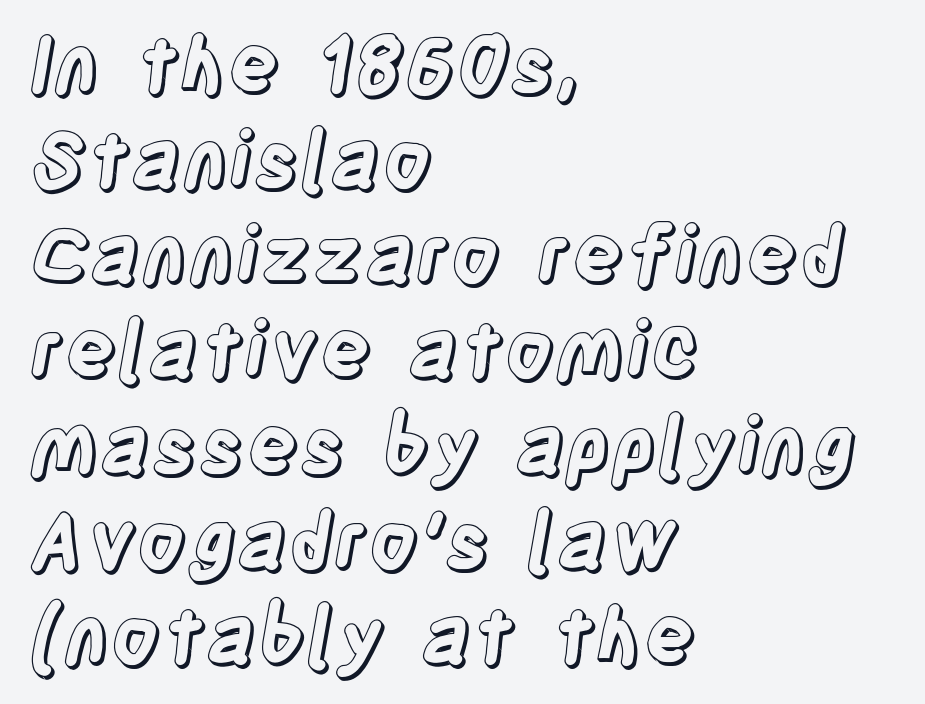
The image shows 78 px condensed type; set left-aligned, line spacing 1.22x, normal letter spacing, not underlined; a large x-height.
